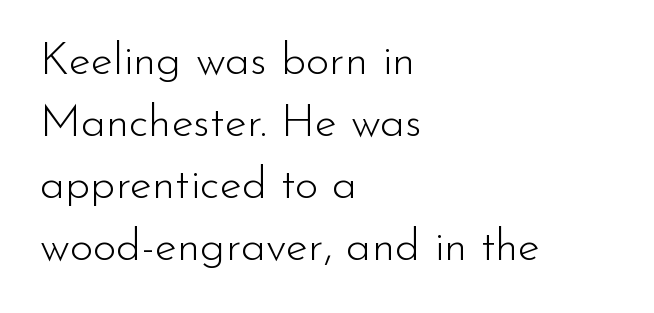
Q: Is the text bold? A: No.
Q: Is the text italic (slanted)? A: No, it is upright.
Q: Is the typeface a serif or a sans-serif typeface? A: Sans-serif.
Q: Is the text underlined? A: No.
Q: How is the paragraph aligned? A: Left-aligned.
Q: Is the spacing between letters normal or unusually wide? A: Normal.
Q: Is the spacing between lines tight, normal or loose? A: Normal.
Q: Width (condensed, normal, or wide)? A: Normal.
Q: Stroke contrast? A: Low.
Q: x-height? A: Small.
Q: Monospaced? A: No.
